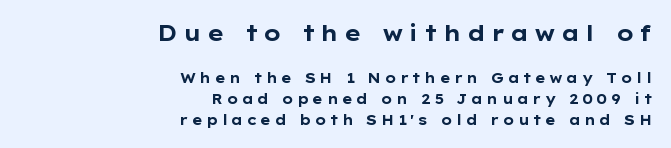
The image shows 22 px bold type, upright; set right-aligned, normal line spacing (1.48x), unusually wide letter spacing (+0.24 em), not underlined; the first (top) block is 1.57x larger.
